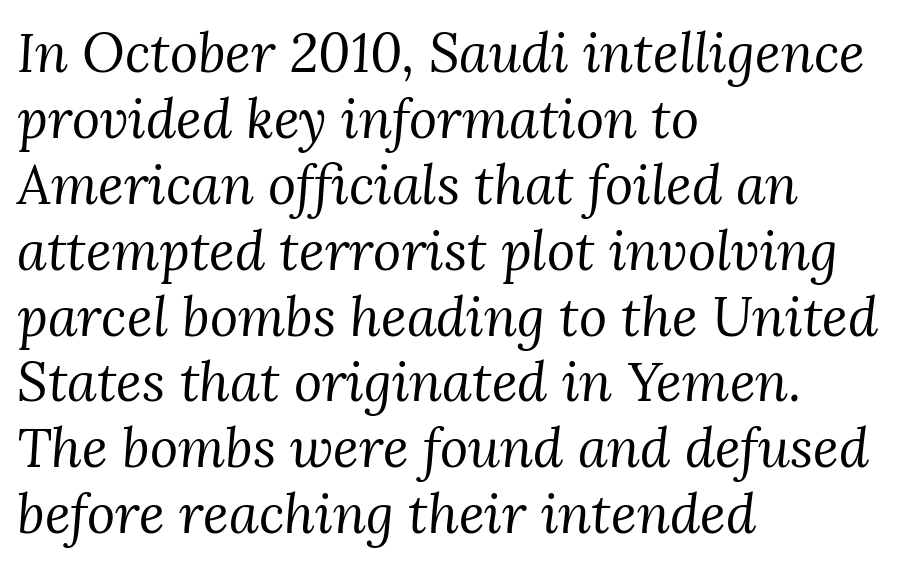
{"serif": "yes", "italic": "yes", "lean": "right", "slant_degrees": 3, "bold": "no", "weight": "regular", "width": "normal", "stroke_contrast": "medium", "x_height": "medium", "monospaced": "no", "underline": "no", "align": "left", "line_spacing_ratio": 1.22, "letter_spacing": "normal", "letter_spacing_em": 0.0, "glyph_px": 54}
